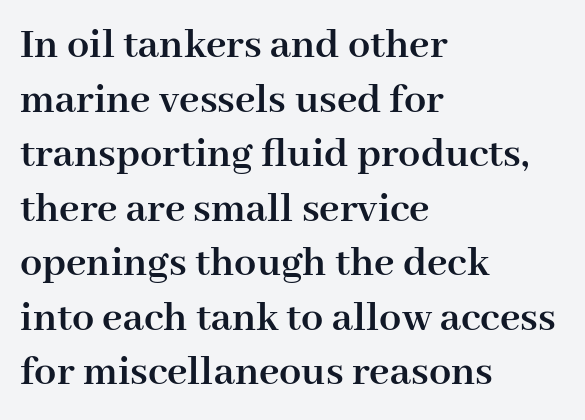
The image shows 44 px semibold serif type, upright; set left-aligned, line spacing 1.24x, normal letter spacing, not underlined; high stroke contrast and a medium x-height.
